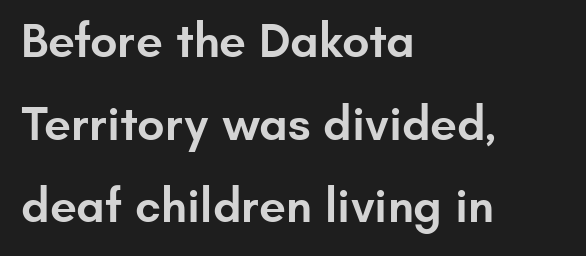
Q: Is the text bold? A: Semi-bold.
Q: Is the text italic (slanted)? A: No, it is upright.
Q: Is the typeface a serif or a sans-serif typeface? A: Sans-serif.
Q: Is the text underlined? A: No.
Q: How is the paragraph aligned? A: Left-aligned.
Q: Is the spacing between letters normal or unusually wide? A: Normal.
Q: Width (condensed, normal, or wide)? A: Normal.
Q: Stroke contrast? A: Low.
Q: x-height? A: Small.
Q: Monospaced? A: No.
